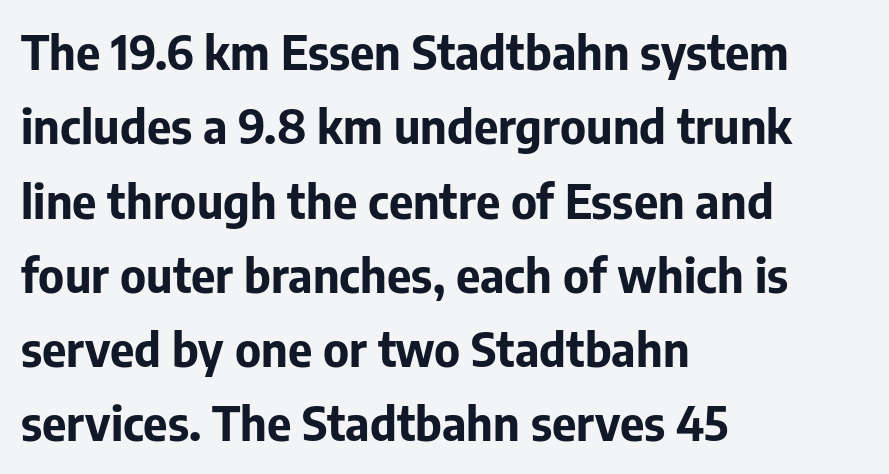
Letter spacing: default. This rendering features lettering with no underline. The lettering holds an erect, upright posture throughout. The designer left line spacing at the default.
